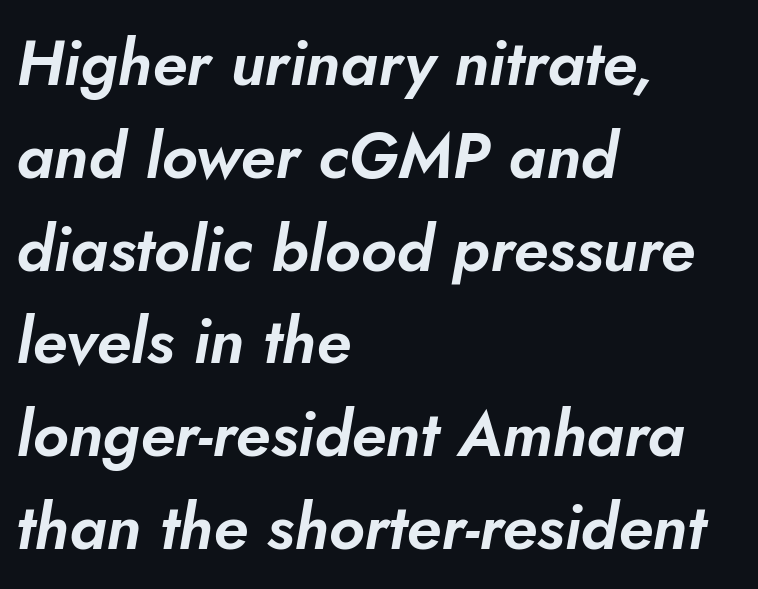
{"italic": "yes", "lean": "right", "slant_degrees": 10, "width": "normal", "stroke_contrast": "low", "x_height": "small", "monospaced": "no", "underline": "no", "align": "left", "line_spacing": "normal", "line_spacing_ratio": 1.45, "letter_spacing": "normal", "letter_spacing_em": 0.0, "glyph_px": 64}
